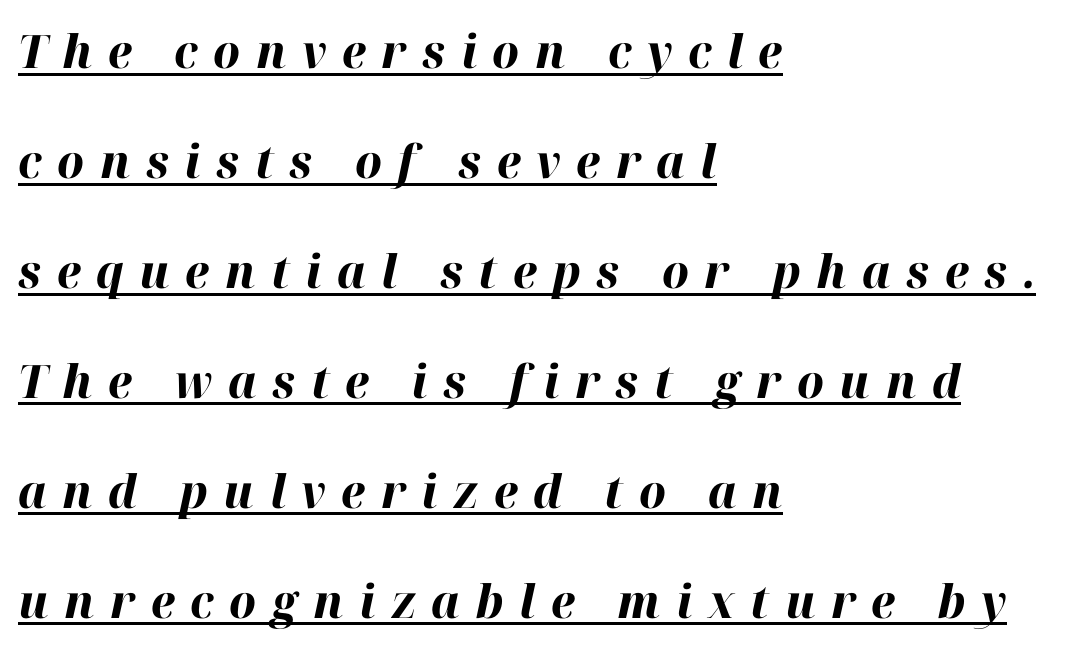
{"italic": "yes", "lean": "right", "slant_degrees": 12, "bold": "yes", "weight": "bold", "width": "normal", "stroke_contrast": "high", "x_height": "medium", "monospaced": "no", "underline": "yes", "align": "left", "line_spacing": "loose", "line_spacing_ratio": 2.39, "letter_spacing": "wide", "letter_spacing_em": 0.34, "glyph_px": 46}
